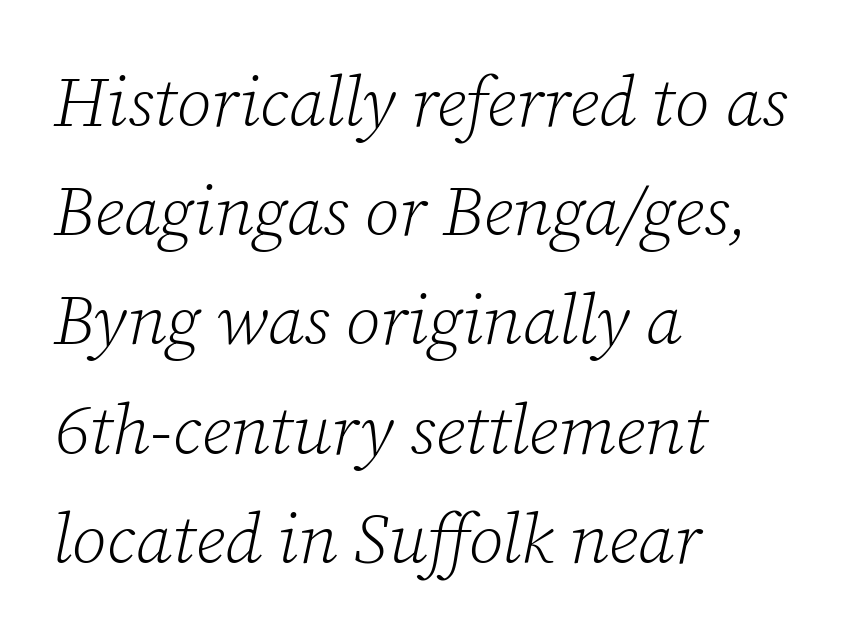
{"serif": "yes", "italic": "yes", "lean": "right", "slant_degrees": 12, "bold": "no", "weight": "light", "width": "normal", "stroke_contrast": "low", "x_height": "medium", "monospaced": "no", "underline": "no", "align": "left", "line_spacing": "normal", "line_spacing_ratio": 1.56, "letter_spacing": "normal", "letter_spacing_em": 0.0, "glyph_px": 70}
